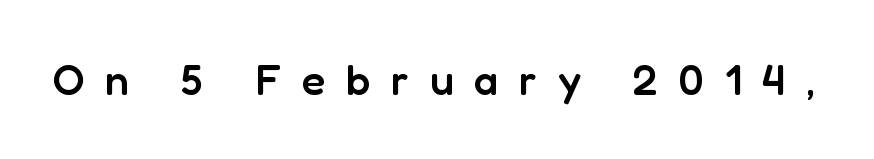
Check under the words: just untouched page. The font's upright variant was chosen for this text. The font is running at a semibold setting, under full bold. Glyph-to-glyph distance is far greater than everyday printed text.
